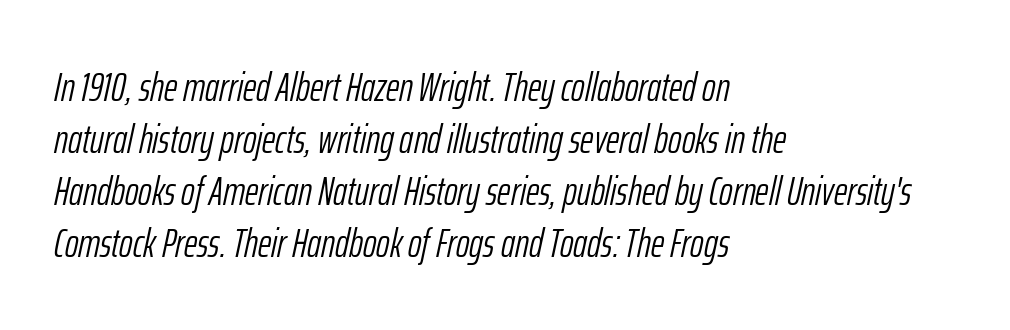
The image shows 41 px light, condensed type, italic (leaning right); set left-aligned, normal line spacing (1.27x), normal letter spacing, not underlined; low stroke contrast and a medium x-height.
